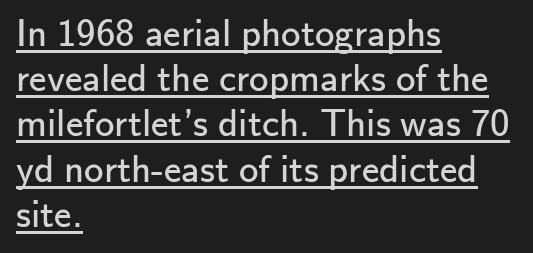
The letters advance in unequal steps, a hallmark of proportional type. This is roman type, the default non-slanted kind. The rendering keeps characters at their native spacing. Type style note: lacks serifs. Quick note: underline on.
